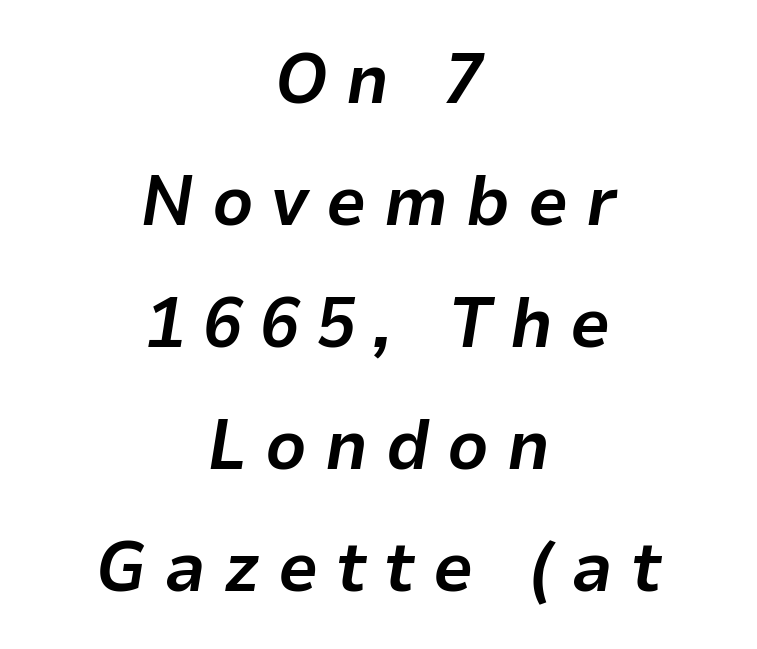
{"italic": "yes", "lean": "right", "slant_degrees": 9, "bold": "yes", "weight": "bold", "width": "normal", "stroke_contrast": "low", "x_height": "medium", "monospaced": "no", "underline": "no", "align": "center", "line_spacing_ratio": 1.72, "letter_spacing": "wide", "letter_spacing_em": 0.25, "glyph_px": 71}
